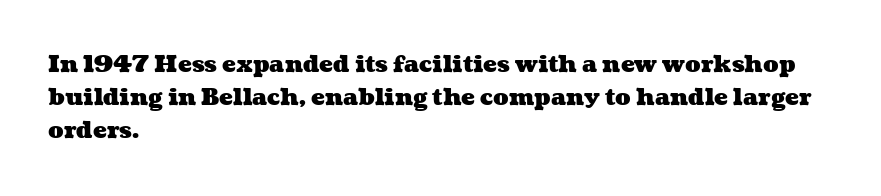
Q: Is the text bold? A: Yes.
Q: Is the text underlined? A: No.
Q: How is the paragraph aligned? A: Left-aligned.
Q: Is the spacing between letters normal or unusually wide? A: Normal.
Q: Is the spacing between lines tight, normal or loose? A: Normal.
